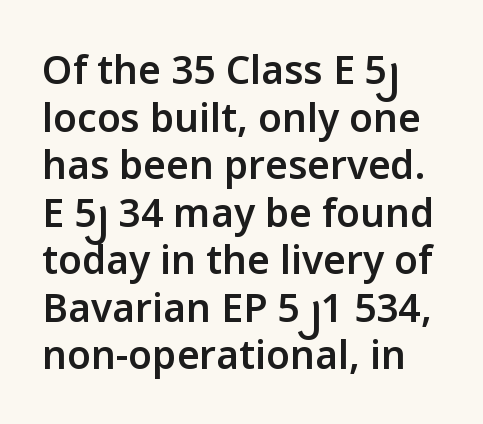
{"serif": "no", "italic": "no", "bold": "semi", "weight": "semibold", "width": "normal", "stroke_contrast": "low", "x_height": "medium", "monospaced": "no", "underline": "no", "align": "left", "line_spacing_ratio": 1.22, "letter_spacing": "normal", "letter_spacing_em": 0.0, "glyph_px": 39}
